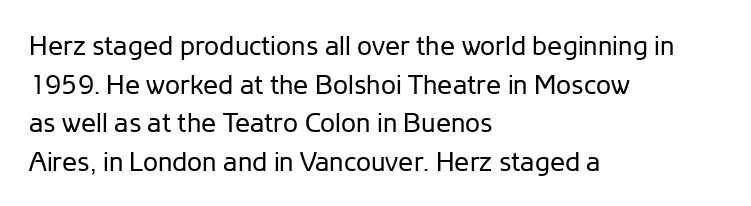
Stroke thickness stays within the range of a standard reading face or lighter. Notice how descenders clear the ascenders below comfortably — that's standard leading. There is no visible air inserted between adjacent glyphs. Casual observation: everything's shoved over to the left. The specimen omits any rule beneath the text block's lines. The letters stand straight up with perfectly vertical stems.
